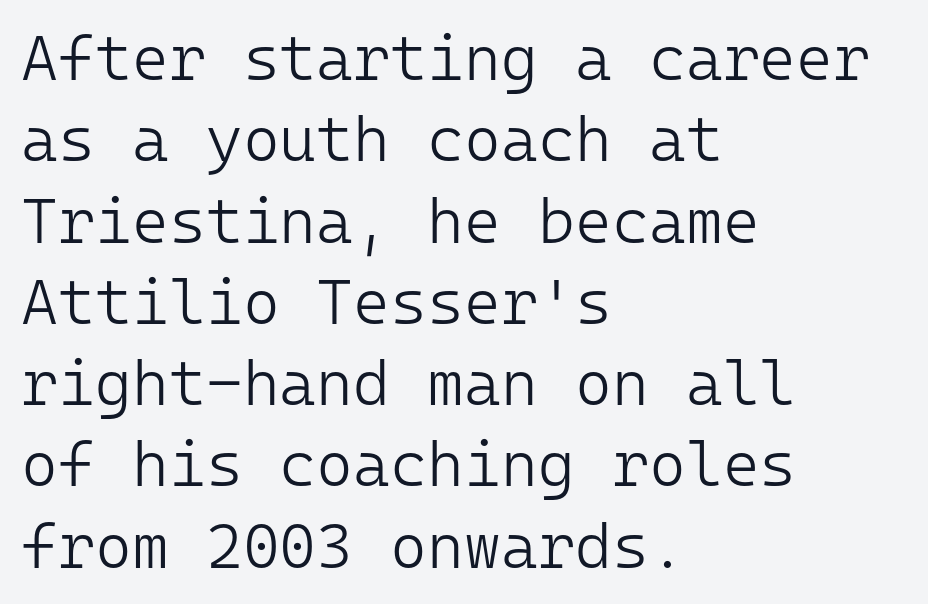
Q: Is the text bold? A: No.
Q: Is the text italic (slanted)? A: No, it is upright.
Q: Is the typeface a serif or a sans-serif typeface? A: Sans-serif.
Q: Is the text underlined? A: No.
Q: How is the paragraph aligned? A: Left-aligned.
Q: Is the spacing between letters normal or unusually wide? A: Normal.
Q: Is the spacing between lines tight, normal or loose? A: Normal.
Q: Width (condensed, normal, or wide)? A: Normal.
Q: Stroke contrast? A: Low.
Q: x-height? A: Medium.
Q: Monospaced? A: Yes.
